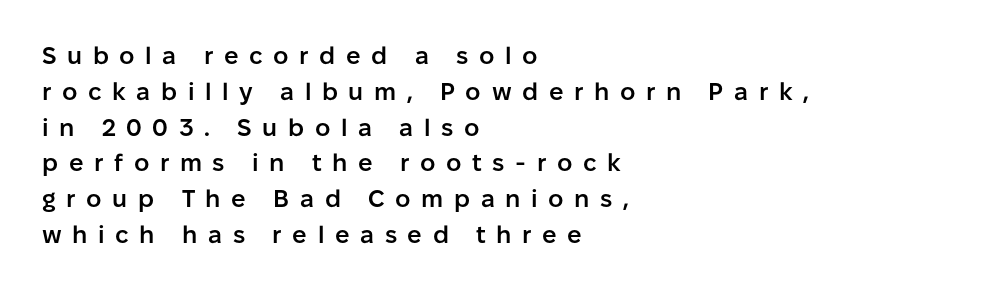
The image shows 24 px text type, upright; set left-aligned, normal line spacing (1.49x), unusually wide letter spacing (+0.44 em), not underlined.
